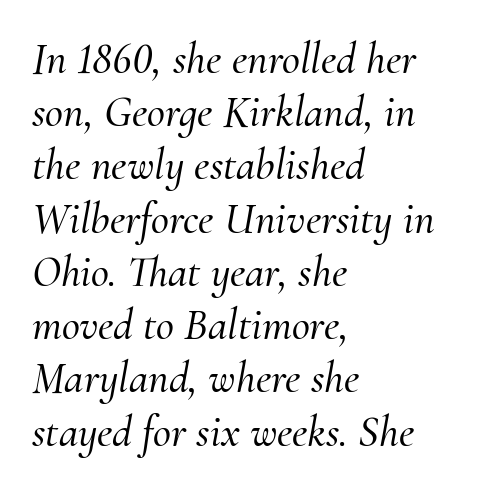
A classic flush-left, rag-right setting is used for this passage. Glyph-to-glyph distance matches everyday printed text. The string is rendered with underlining switched off. A typesetter would label this face a serif. The rendering applies a slant to the glyphs.
